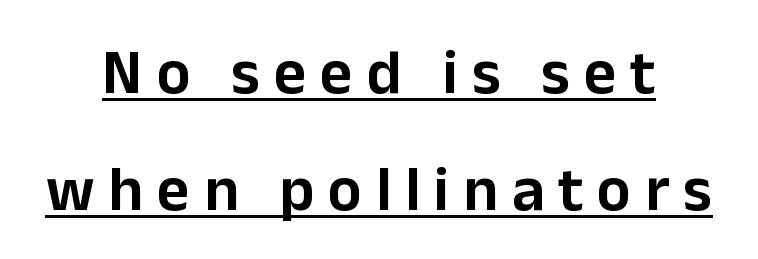
{"serif": "no", "italic": "no", "width": "normal", "stroke_contrast": "low", "x_height": "medium", "monospaced": "no", "underline": "yes", "align": "center", "line_spacing_ratio": 1.85, "letter_spacing": "wide", "letter_spacing_em": 0.22, "glyph_px": 63}
